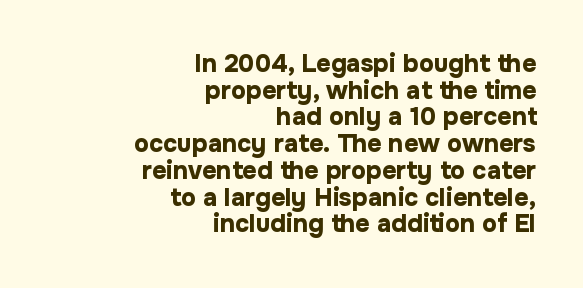
Q: Is the text bold? A: Yes.
Q: Is the text italic (slanted)? A: No, it is upright.
Q: Is the text underlined? A: No.
Q: How is the paragraph aligned? A: Right-aligned.
Q: Is the spacing between letters normal or unusually wide? A: Normal.
Q: Is the spacing between lines tight, normal or loose? A: Tight.
